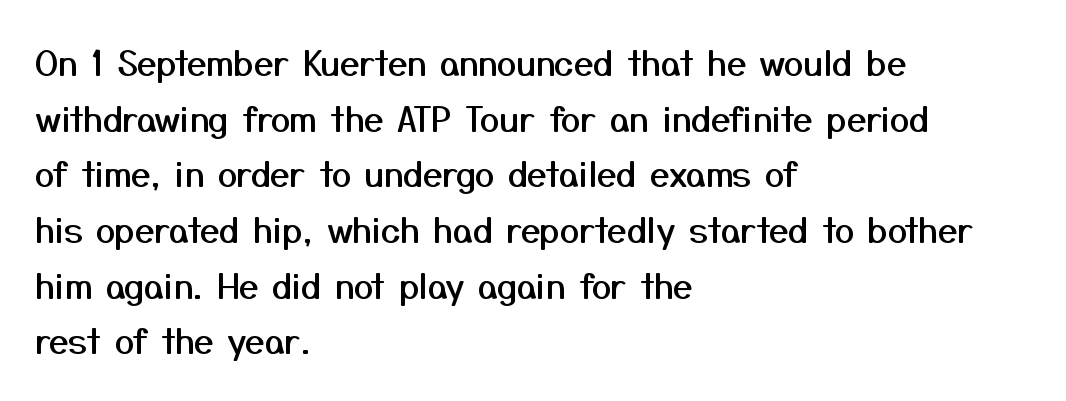
{"serif": "no", "italic": "no", "width": "normal", "stroke_contrast": "medium", "x_height": "medium", "monospaced": "no", "underline": "no", "align": "left", "line_spacing": "normal", "line_spacing_ratio": 1.59, "letter_spacing": "normal", "letter_spacing_em": 0.0, "glyph_px": 35}
